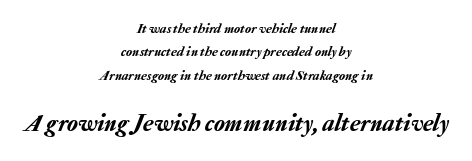
Whoever set this made the second block the dominant, larger element. Decoration check: the copy has no underline. Every row of glyphs is offset so its center matches the block's center. The space between consecutive lines is moderate. It's the slanting kind of type.
